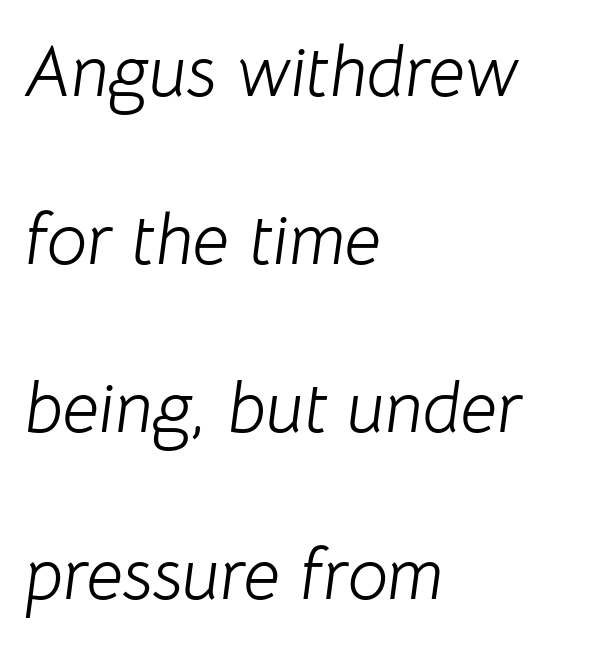
Q: Is the text bold? A: No.
Q: Is the text italic (slanted)? A: Yes, it leans right by about 8 degrees.
Q: Is the text underlined? A: No.
Q: How is the paragraph aligned? A: Left-aligned.
Q: Is the spacing between letters normal or unusually wide? A: Normal.
Q: Is the spacing between lines tight, normal or loose? A: Loose.
Q: Width (condensed, normal, or wide)? A: Normal.
Q: Stroke contrast? A: Low.
Q: x-height? A: Medium.
Q: Monospaced? A: No.
